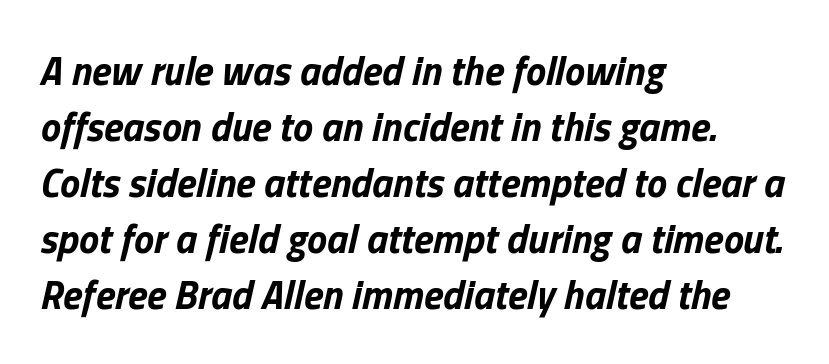
Q: Is the text bold? A: Yes.
Q: Is the text italic (slanted)? A: Yes, it leans right by about 13 degrees.
Q: Is the text underlined? A: No.
Q: How is the paragraph aligned? A: Left-aligned.
Q: Is the spacing between letters normal or unusually wide? A: Normal.
Q: Is the spacing between lines tight, normal or loose? A: Normal.
Q: Width (condensed, normal, or wide)? A: Normal.
Q: Stroke contrast? A: Low.
Q: x-height? A: Medium.
Q: Monospaced? A: No.
